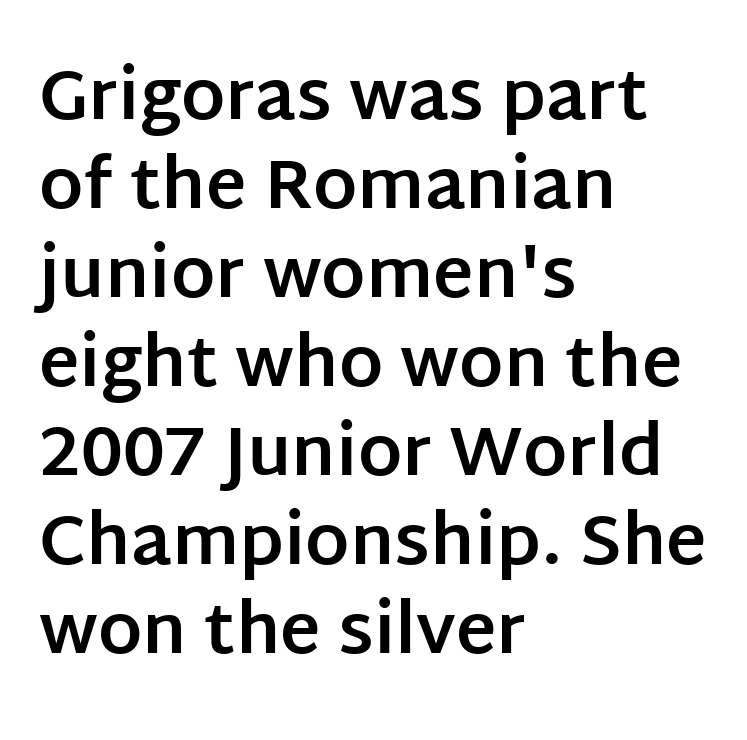
Caption: bold face, heavy strokes. Caption: standard tracking, unaltered. The type family on display is of the sans-serif kind. Is the block centered? No — it sits flush against the left margin. The line-height multiplier appears to be the usual default. Lines of text with bare space underneath.
